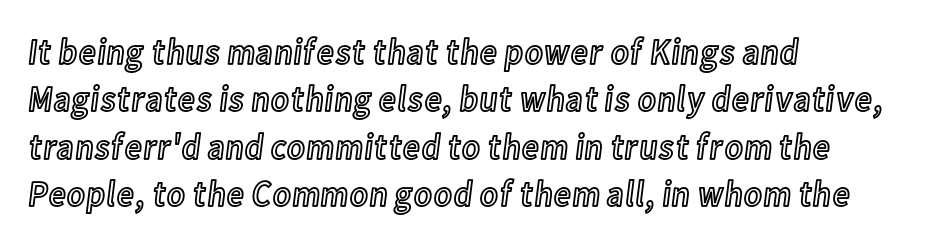
Q: Is the text italic (slanted)? A: Yes.
Q: Is the text underlined? A: No.
Q: How is the paragraph aligned? A: Left-aligned.
Q: Is the spacing between letters normal or unusually wide? A: Normal.
Q: Is the spacing between lines tight, normal or loose? A: Normal.
Q: Width (condensed, normal, or wide)? A: Condensed.
Q: x-height? A: Medium.
Q: Monospaced? A: No.
